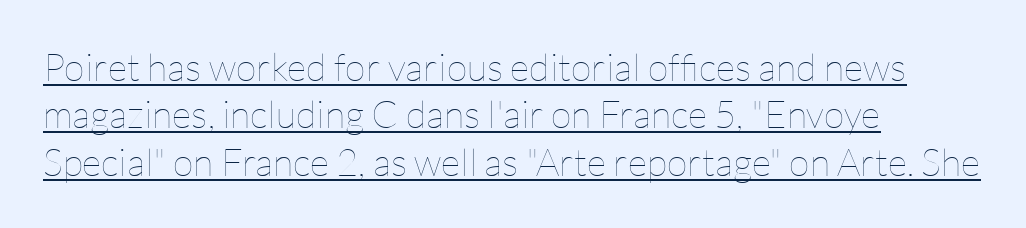
The font's upright variant was chosen for this text. The gaps between neighbouring characters are ordinary and unremarkable. Bold? No — there's no thickening of the strokes. Alignment: flush left.
